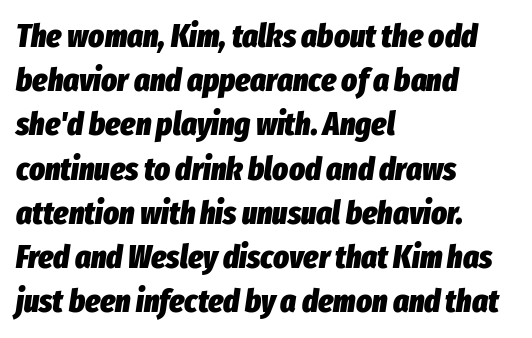
Do the characters align in a grid? No, the font is proportional. Typeset ragged right — the left edge is the straight one. Words appear dense and cohesive because spacing is normal. Students, this is bold: see how much ink each stroke carries. The face used here has a pronounced slope to its letters.
